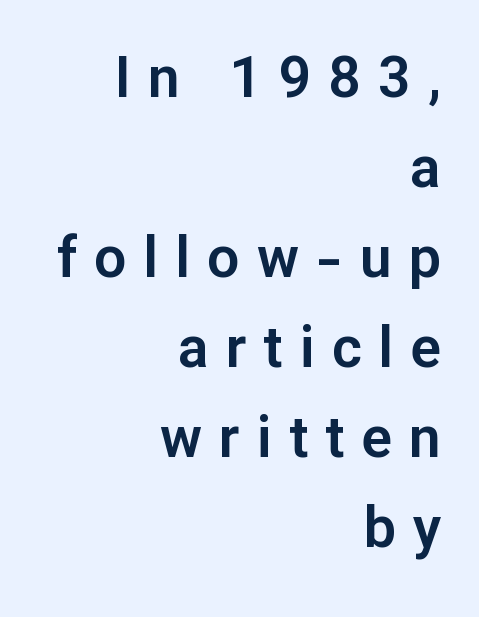
Q: Is the text italic (slanted)? A: No, it is upright.
Q: Is the typeface a serif or a sans-serif typeface? A: Sans-serif.
Q: Is the text underlined? A: No.
Q: How is the paragraph aligned? A: Right-aligned.
Q: Is the spacing between letters normal or unusually wide? A: Unusually wide.
Q: Is the spacing between lines tight, normal or loose? A: Normal.
Q: Width (condensed, normal, or wide)? A: Normal.
Q: Stroke contrast? A: Low.
Q: x-height? A: Medium.
Q: Monospaced? A: No.
